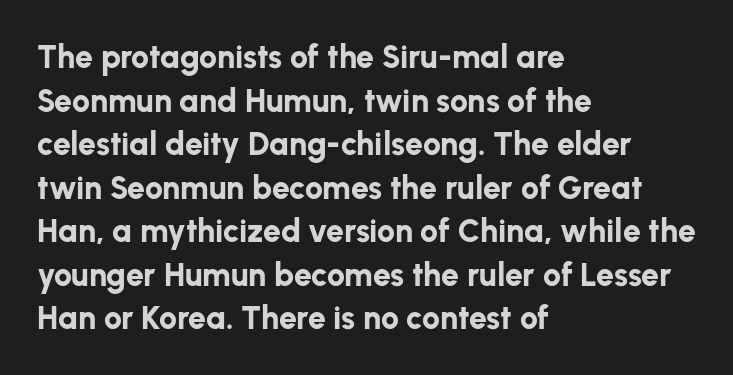
Q: Is the text bold? A: Yes.
Q: Is the text italic (slanted)? A: No, it is upright.
Q: Is the typeface a serif or a sans-serif typeface? A: Sans-serif.
Q: Is the text underlined? A: No.
Q: How is the paragraph aligned? A: Left-aligned.
Q: Is the spacing between letters normal or unusually wide? A: Normal.
Q: Is the spacing between lines tight, normal or loose? A: Normal.
Q: Width (condensed, normal, or wide)? A: Normal.
Q: Stroke contrast? A: Low.
Q: x-height? A: Medium.
Q: Monospaced? A: No.
